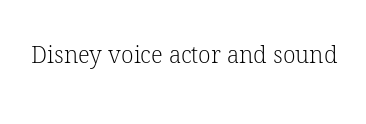
{"italic": "no", "bold": "no", "underline": "no", "letter_spacing": "normal", "letter_spacing_em": 0.0, "glyph_px": 23}
